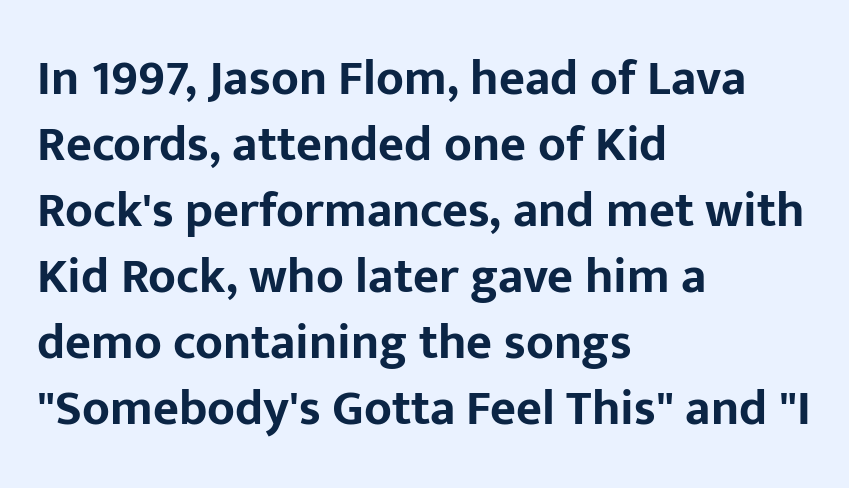
The image shows 50 px bold sans-serif type, upright; set left-aligned, normal line spacing (1.32x), normal letter spacing, not underlined; low stroke contrast and a medium x-height.
